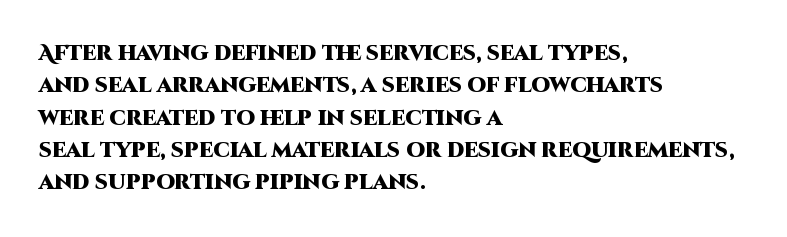
{"italic": "no", "bold": "yes", "underline": "no", "align": "left", "line_spacing": "normal", "line_spacing_ratio": 1.54, "letter_spacing": "normal", "letter_spacing_em": 0.0, "glyph_px": 21}
